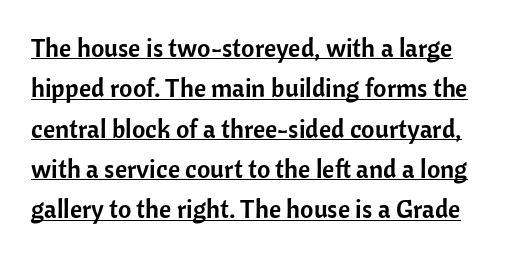
{"italic": "no", "underline": "yes", "line_spacing": "normal", "line_spacing_ratio": 1.55, "letter_spacing": "normal", "letter_spacing_em": 0.0, "glyph_px": 26}
